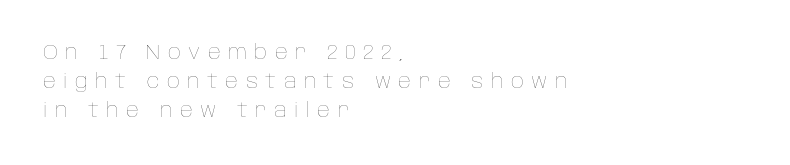
{"italic": "no", "bold": "no", "underline": "no", "align": "left", "line_spacing": "normal", "line_spacing_ratio": 1.44, "letter_spacing": "wide", "letter_spacing_em": 0.37, "glyph_px": 20}
